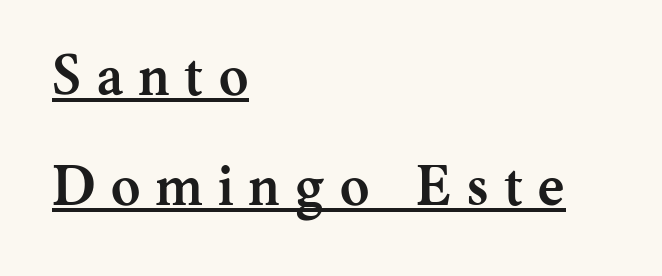
{"serif": "yes", "italic": "no", "bold": "yes", "weight": "semibold", "width": "normal", "stroke_contrast": "medium", "x_height": "medium", "monospaced": "no", "underline": "yes", "align": "left", "line_spacing": "loose", "line_spacing_ratio": 1.96, "letter_spacing": "wide", "letter_spacing_em": 0.28, "glyph_px": 56}
